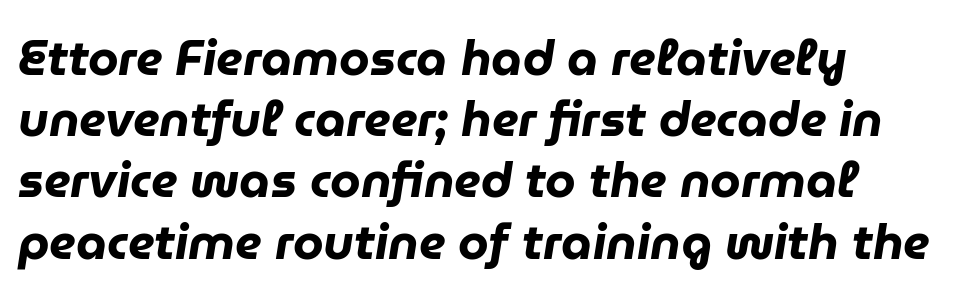
The image shows 49 px heavy type, italic (leaning right); set normal line spacing (1.25x), normal letter spacing, not underlined; low stroke contrast and a medium x-height.
